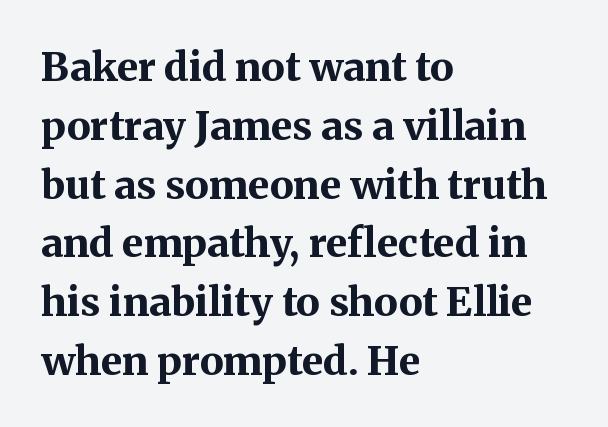
{"serif": "yes", "italic": "no", "bold": "yes", "weight": "bold", "width": "normal", "stroke_contrast": "medium", "x_height": "medium", "monospaced": "no", "underline": "no", "align": "left", "line_spacing": "normal", "line_spacing_ratio": 1.47, "letter_spacing": "normal", "letter_spacing_em": 0.0, "glyph_px": 40}
